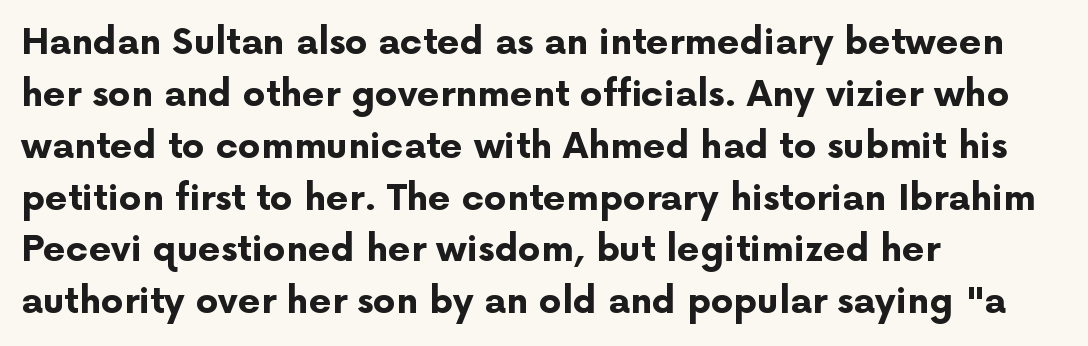
{"serif": "no", "italic": "no", "bold": "yes", "weight": "bold", "width": "normal", "stroke_contrast": "low", "x_height": "medium", "monospaced": "no", "underline": "no", "align": "left", "line_spacing": "normal", "line_spacing_ratio": 1.44, "letter_spacing": "normal", "letter_spacing_em": 0.0, "glyph_px": 36}
